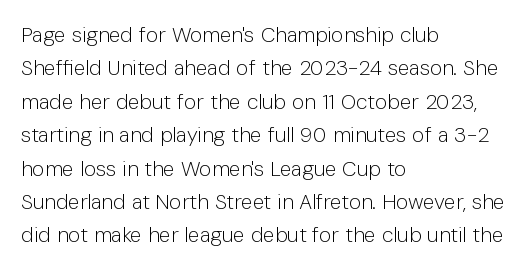
The image shows 21 px text type, upright; set left-aligned, normal line spacing (1.59x), normal letter spacing, not underlined.
